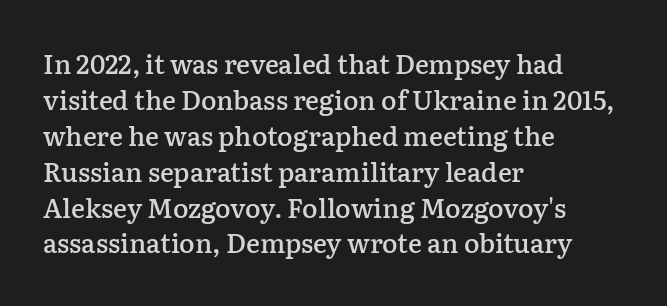
The image shows 26 px text type, upright; set left-aligned, normal line spacing (1.38x), normal letter spacing, not underlined.
